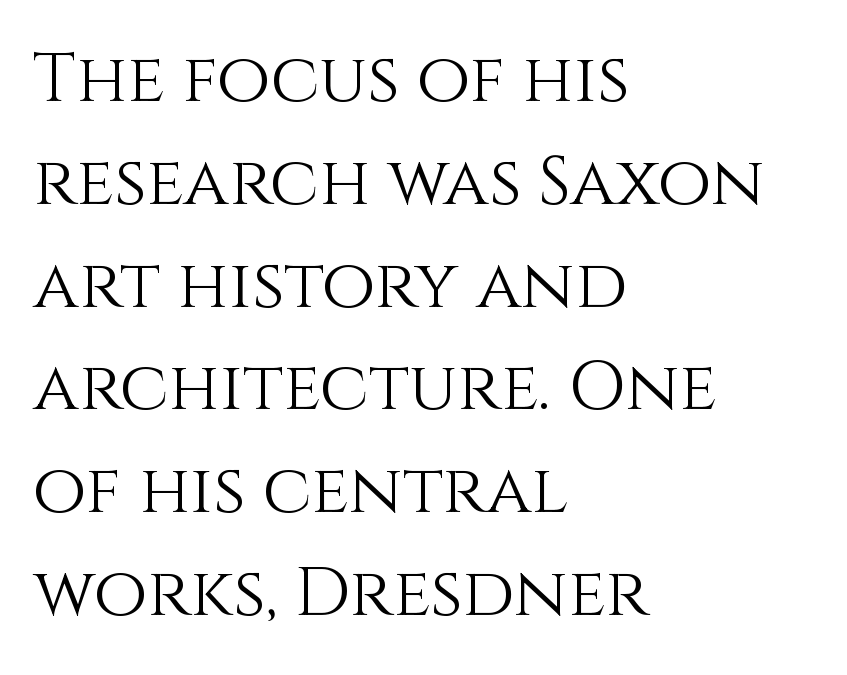
{"italic": "no", "bold": "no", "weight": "light", "width": "normal", "stroke_contrast": "medium", "x_height": "large", "monospaced": "no", "underline": "no", "align": "left", "line_spacing": "normal", "line_spacing_ratio": 1.49, "letter_spacing": "normal", "letter_spacing_em": 0.0, "glyph_px": 69}
